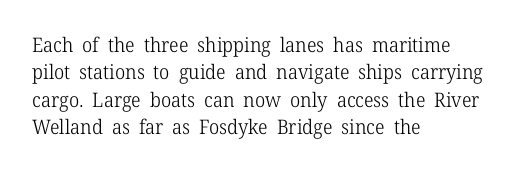
{"italic": "no", "bold": "no", "underline": "no", "align": "left", "line_spacing": "normal", "line_spacing_ratio": 1.37, "letter_spacing": "normal", "letter_spacing_em": 0.0, "glyph_px": 20}
